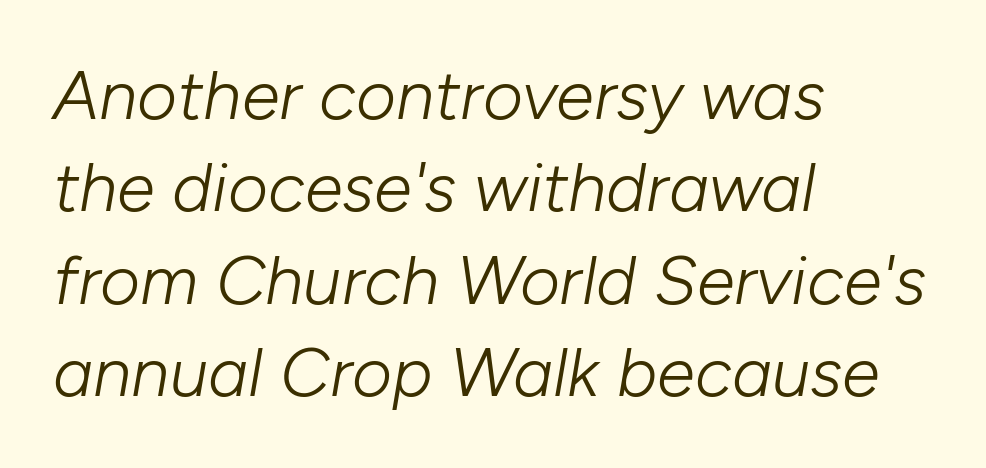
Q: Is the text bold? A: No.
Q: Is the text italic (slanted)? A: Yes, it leans right by about 10 degrees.
Q: Is the text underlined? A: No.
Q: How is the paragraph aligned? A: Left-aligned.
Q: Is the spacing between letters normal or unusually wide? A: Normal.
Q: Is the spacing between lines tight, normal or loose? A: Normal.
Q: Width (condensed, normal, or wide)? A: Normal.
Q: Stroke contrast? A: Low.
Q: x-height? A: Medium.
Q: Monospaced? A: No.
